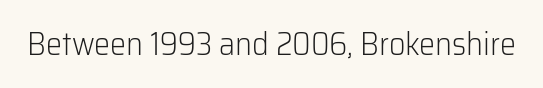
The face used here is a sans, in the tradition of grotesques and geometrics. These lines are rendered in a variable-pitch font. This rendering features lettering with no underline. Standard letterfit; no display-style spreading of the glyphs. The passage shown is not bold in any degree.
